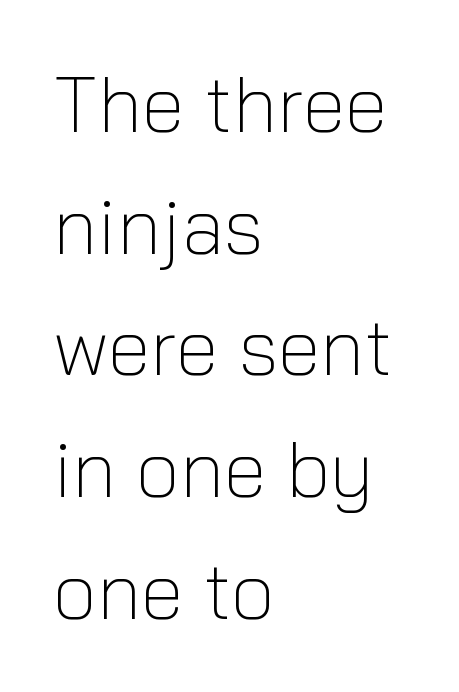
Q: Is the text bold? A: No.
Q: Is the text italic (slanted)? A: No, it is upright.
Q: Is the typeface a serif or a sans-serif typeface? A: Sans-serif.
Q: Is the text underlined? A: No.
Q: How is the paragraph aligned? A: Left-aligned.
Q: Is the spacing between letters normal or unusually wide? A: Normal.
Q: Is the spacing between lines tight, normal or loose? A: Normal.
Q: Width (condensed, normal, or wide)? A: Normal.
Q: Stroke contrast? A: Low.
Q: x-height? A: Medium.
Q: Monospaced? A: No.
